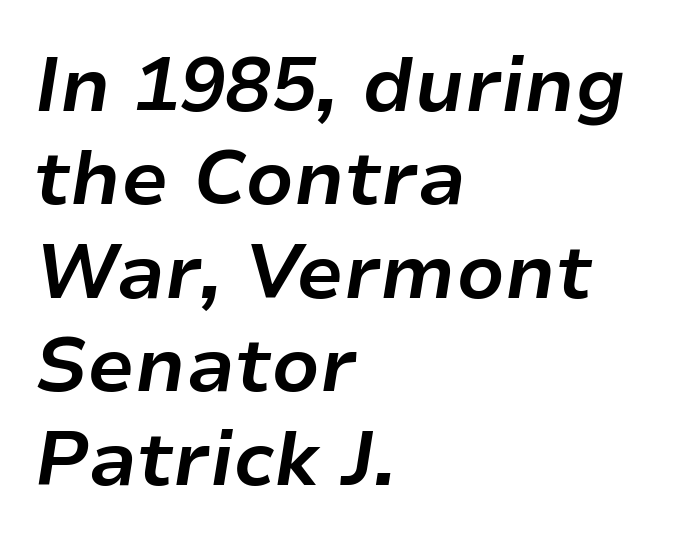
The passage is arranged the way most books set body copy — flush left. This sample has the flowing, uneven cadence of proportional lettering. Nothing unusual about the tracking: characters are spaced as the font intends. Posture: slanted. Only glyphs here, with clear space below each row. Look at the stroke-to-counter ratio: heavy, a bold.
